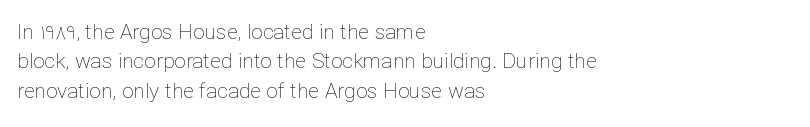
Q: Is the text bold? A: No.
Q: Is the text italic (slanted)? A: No, it is upright.
Q: Is the text underlined? A: No.
Q: How is the paragraph aligned? A: Left-aligned.
Q: Is the spacing between letters normal or unusually wide? A: Normal.
Q: Is the spacing between lines tight, normal or loose? A: Normal.
